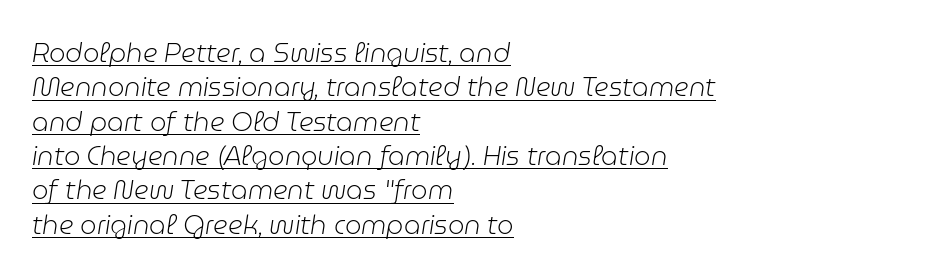
The image shows 26 px text type, italic (leaning right); set left-aligned, normal line spacing (1.32x), normal letter spacing, underlined.
